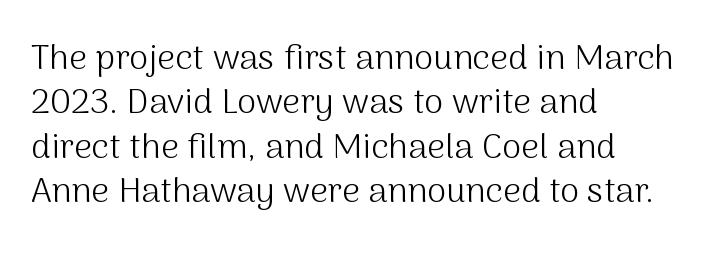
This sample is left-justified, so line endings fall wherever the words run out. Standard letterfit; no display-style spreading of the glyphs. No extra ink here — the face is not bold. No word sits above an underline.
